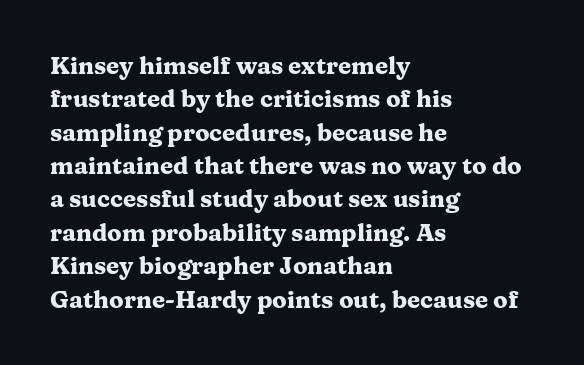
{"italic": "no", "bold": "yes", "underline": "no", "align": "left", "line_spacing": "normal", "line_spacing_ratio": 1.39, "letter_spacing": "normal", "letter_spacing_em": 0.0, "glyph_px": 24}
